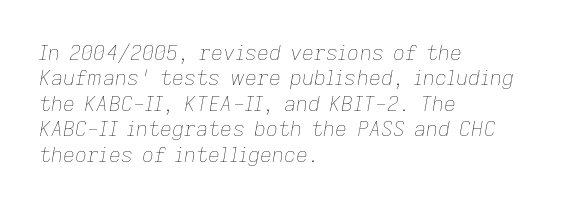
Nobody drew a line under any word here. Rendered with sloped, italic letterforms. The gaps between neighbouring characters are ordinary and unremarkable. This sample is left-justified, so line endings fall wherever the words run out. Nothing heavy about these letters — not bold at all.
